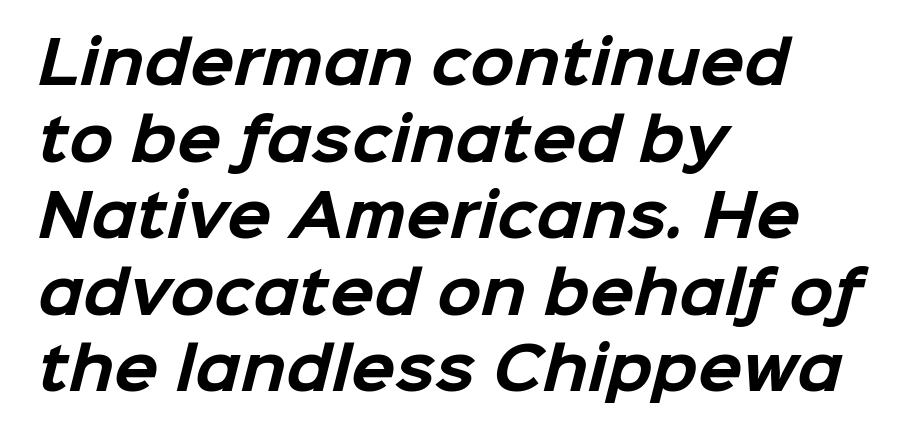
Any mark beneath the type? The region is blank. Each word holds together tightly as a unit, with standard inter-letter gaps. Letterform terminals end flat and unadorned throughout the passage. Visually the block forms a straight wall on the left and a jagged coastline on the right.
